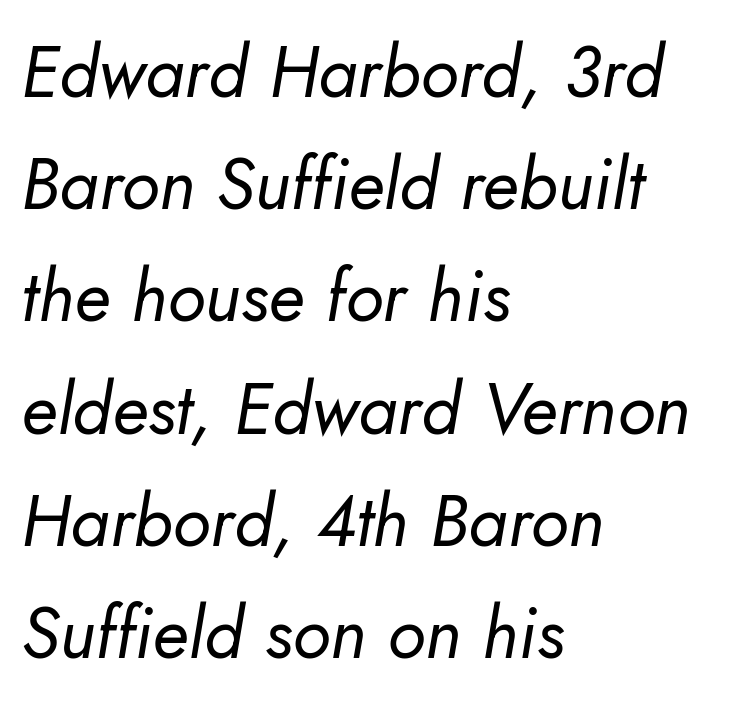
{"italic": "yes", "lean": "right", "slant_degrees": 5, "bold": "no", "weight": "regular", "width": "normal", "stroke_contrast": "low", "x_height": "small", "monospaced": "no", "underline": "no", "align": "left", "line_spacing": "normal", "line_spacing_ratio": 1.58, "letter_spacing": "normal", "letter_spacing_em": 0.0, "glyph_px": 71}
